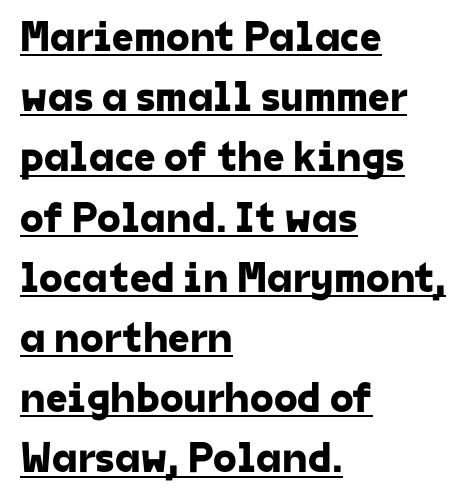
{"serif": "no", "width": "normal", "stroke_contrast": "low", "x_height": "medium", "monospaced": "no", "underline": "yes", "align": "left", "line_spacing": "normal", "line_spacing_ratio": 1.4, "letter_spacing": "normal", "letter_spacing_em": 0.0, "glyph_px": 43}
